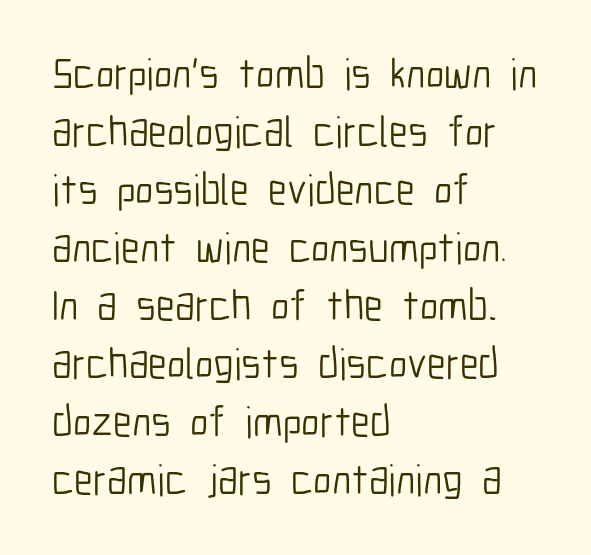
{"serif": "no", "italic": "no", "bold": "no", "weight": "light", "width": "condensed", "stroke_contrast": "low", "x_height": "medium", "monospaced": "no", "underline": "no", "align": "left", "line_spacing": "normal", "line_spacing_ratio": 1.35, "letter_spacing": "normal", "letter_spacing_em": 0.0, "glyph_px": 43}
